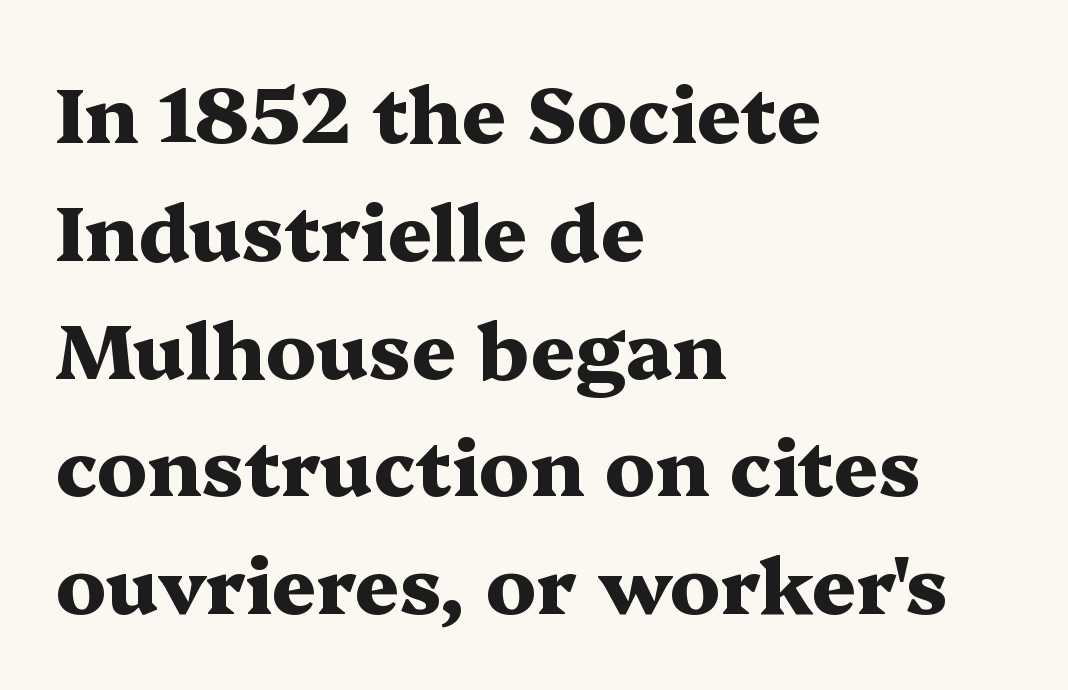
{"serif": "yes", "italic": "no", "bold": "yes", "weight": "heavy", "width": "wide", "stroke_contrast": "medium", "x_height": "medium", "monospaced": "no", "underline": "no", "align": "left", "line_spacing": "normal", "line_spacing_ratio": 1.51, "letter_spacing": "normal", "letter_spacing_em": 0.0, "glyph_px": 78}
